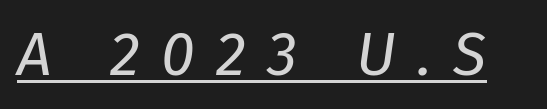
Q: Is the text bold? A: No.
Q: Is the text italic (slanted)? A: Yes, it leans right by about 8 degrees.
Q: Is the text underlined? A: Yes.
Q: Is the spacing between letters normal or unusually wide? A: Unusually wide.
Q: Width (condensed, normal, or wide)? A: Normal.
Q: Stroke contrast? A: Low.
Q: x-height? A: Medium.
Q: Monospaced? A: No.
